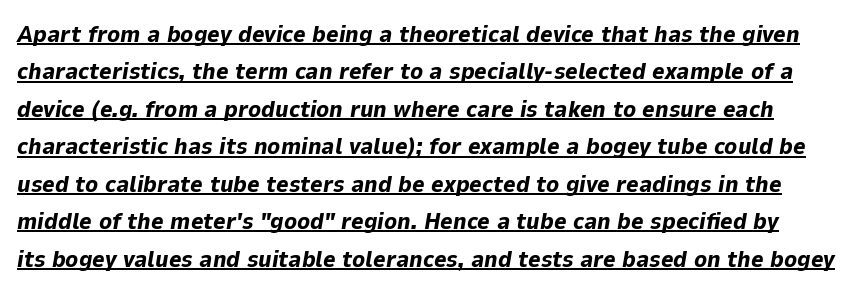
Q: Is the text bold? A: Yes.
Q: Is the text italic (slanted)? A: Yes, it leans right by about 9 degrees.
Q: Is the text underlined? A: Yes.
Q: Is the spacing between letters normal or unusually wide? A: Normal.
Q: Is the spacing between lines tight, normal or loose? A: Normal.
